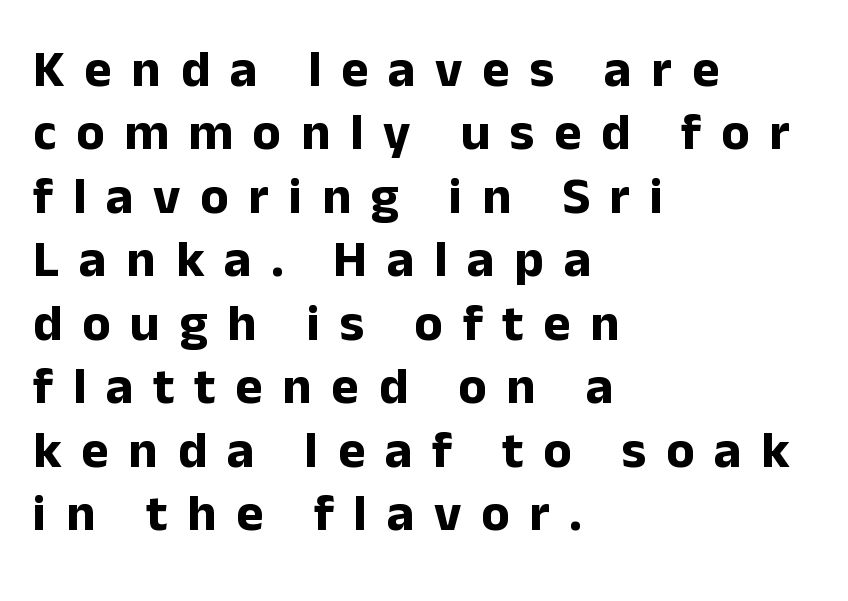
Clear beneath every line of the passage. The specimen reads as upright at a glance. A typesetter would call this heavily tracked-out type. The sample has been set heavy, in full bold.
